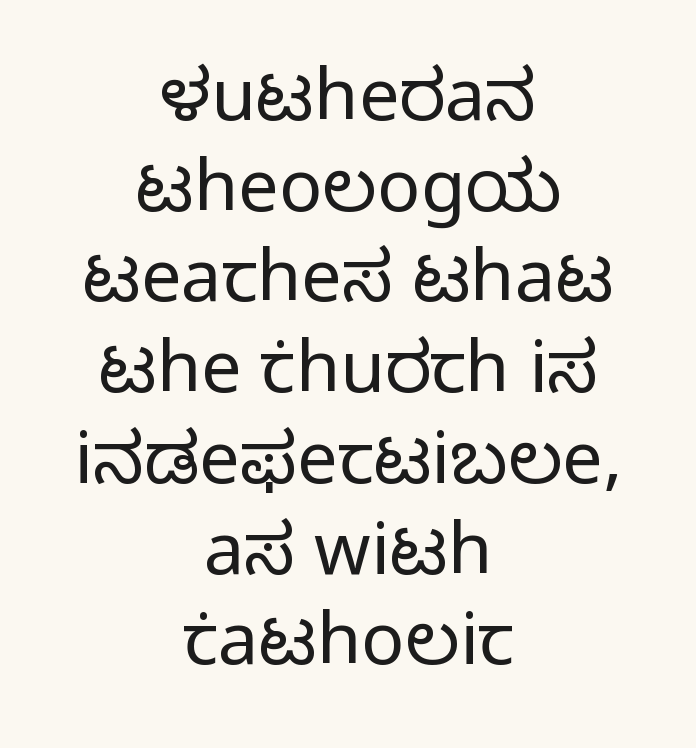
{"serif": "no", "italic": "no", "bold": "no", "weight": "light", "width": "normal", "stroke_contrast": "low", "x_height": "medium", "monospaced": "no", "underline": "no", "align": "center", "line_spacing": "normal", "line_spacing_ratio": 1.26, "letter_spacing": "normal", "letter_spacing_em": 0.0, "glyph_px": 72}
